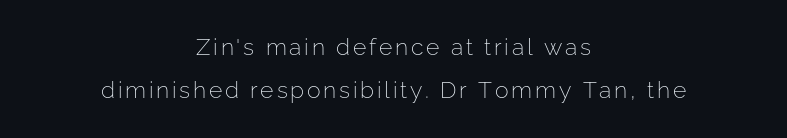
Q: Is the text bold? A: No.
Q: Is the text italic (slanted)? A: No, it is upright.
Q: Is the text underlined? A: No.
Q: How is the paragraph aligned? A: Centered.
